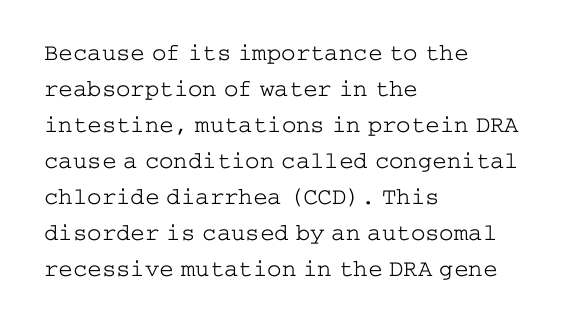
The image shows 24 px text type, upright; set left-aligned, normal line spacing (1.5x), normal letter spacing, not underlined.
